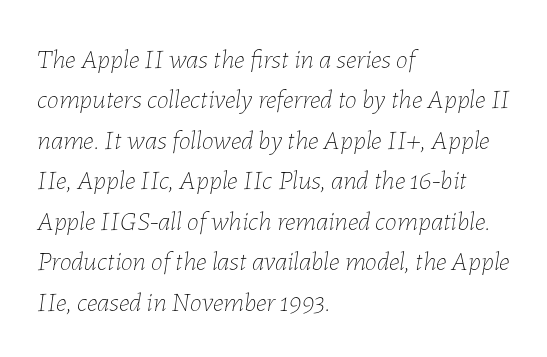
Q: Is the text bold? A: No.
Q: Is the text italic (slanted)? A: Yes, it leans right by about 7 degrees.
Q: Is the text underlined? A: No.
Q: How is the paragraph aligned? A: Left-aligned.
Q: Is the spacing between letters normal or unusually wide? A: Normal.
Q: Is the spacing between lines tight, normal or loose? A: Normal.
